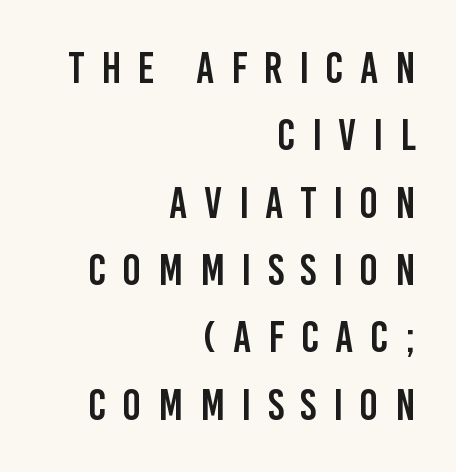
{"serif": "no", "italic": "no", "width": "condensed", "stroke_contrast": "low", "x_height": "large", "monospaced": "no", "underline": "no", "align": "right", "line_spacing": "normal", "line_spacing_ratio": 1.53, "letter_spacing": "wide", "letter_spacing_em": 0.38, "glyph_px": 44}
